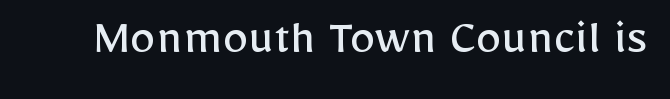
Ascenders rise straight up at ninety degrees. Check the space under the baseline: it is left empty. What stands out about the letter spacing? Nothing — it is the standard amount. The designer went with a sans here, leaving each stem footless.
